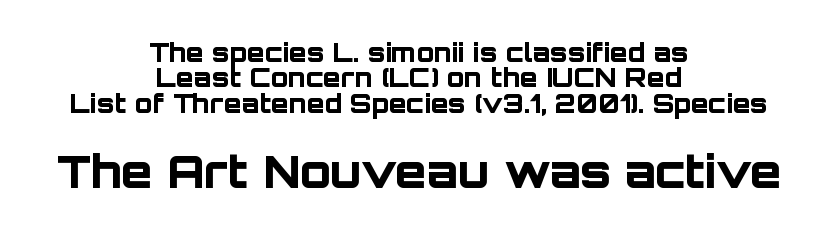
{"serif": "no", "italic": "no", "bold": "yes", "weight": "bold", "width": "normal", "stroke_contrast": "low", "x_height": "large", "monospaced": "no", "underline": "no", "align": "center", "line_spacing": "tight", "line_spacing_ratio": 0.98, "letter_spacing": "normal", "letter_spacing_em": 0.0, "larger_block": "second", "size_ratio": 1.73, "glyph_px": 45}
